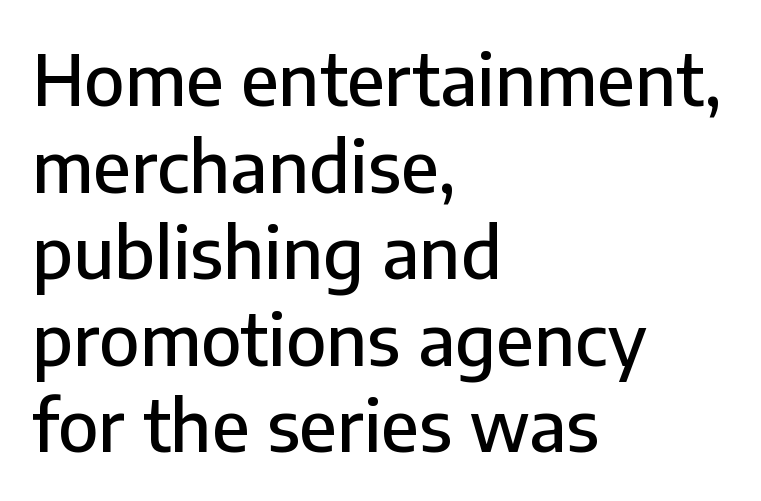
{"serif": "no", "italic": "no", "width": "normal", "stroke_contrast": "low", "x_height": "medium", "monospaced": "no", "underline": "no", "align": "left", "line_spacing_ratio": 1.22, "letter_spacing": "normal", "letter_spacing_em": 0.0, "glyph_px": 71}
